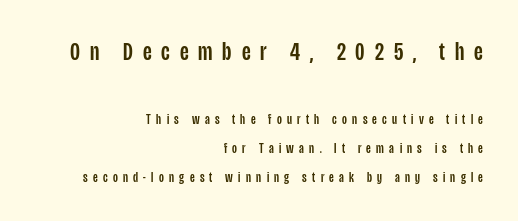
Q: Is the text italic (slanted)? A: No, it is upright.
Q: Is the text underlined? A: No.
Q: How is the paragraph aligned? A: Right-aligned.
Q: Is the spacing between letters normal or unusually wide? A: Unusually wide.
Q: Is the spacing between lines tight, normal or loose? A: Loose.
Q: Which block of text is set in a larger size, the first (top) or the second (bottom)? A: The first (top) one.
